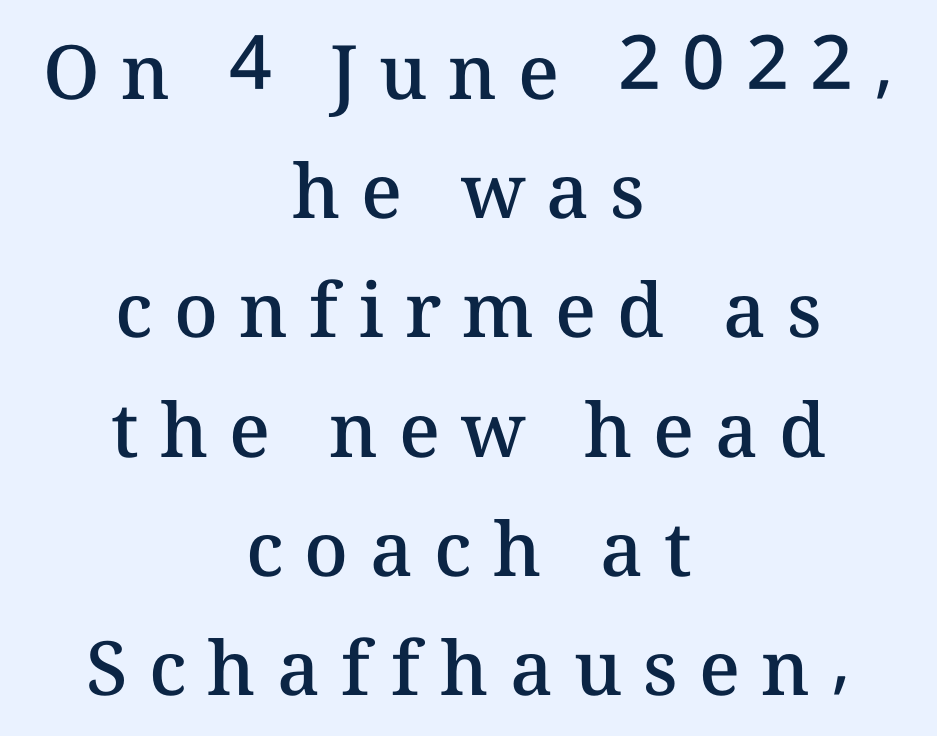
{"italic": "no", "bold": "semi", "weight": "semibold", "width": "normal", "stroke_contrast": "medium", "x_height": "medium", "monospaced": "no", "underline": "no", "align": "center", "line_spacing": "normal", "line_spacing_ratio": 1.59, "letter_spacing": "wide", "letter_spacing_em": 0.28, "glyph_px": 75}
